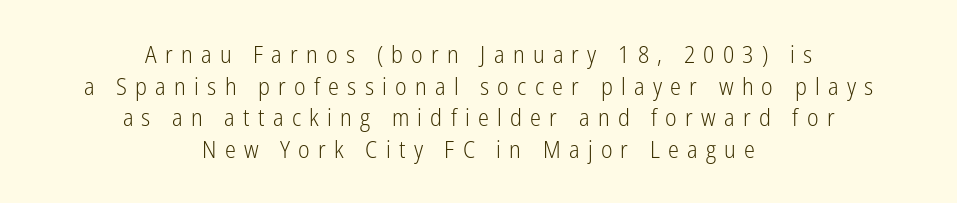
The image shows 23 px text type, upright; set centered, normal line spacing (1.37x), unusually wide letter spacing (+0.36 em), not underlined.
